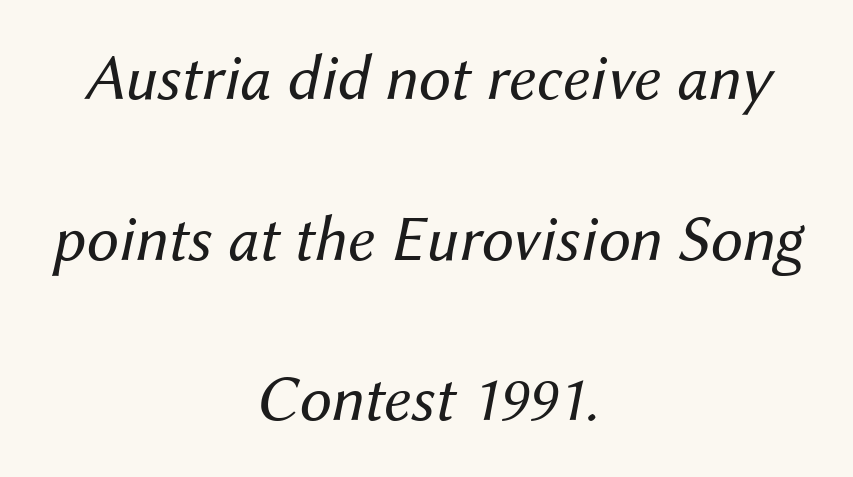
The image shows 65 px regular-weight type, italic (leaning right); set centered, loose line spacing (2.47x), normal letter spacing, not underlined; medium stroke contrast and a medium x-height.
